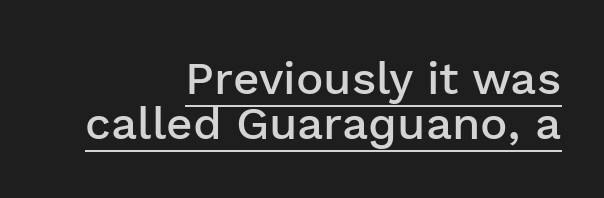
{"serif": "no", "italic": "no", "bold": "semi", "weight": "semibold", "width": "normal", "stroke_contrast": "low", "x_height": "medium", "monospaced": "no", "underline": "yes", "align": "right", "line_spacing": "tight", "line_spacing_ratio": 0.97, "letter_spacing": "normal", "letter_spacing_em": 0.0, "glyph_px": 46}
